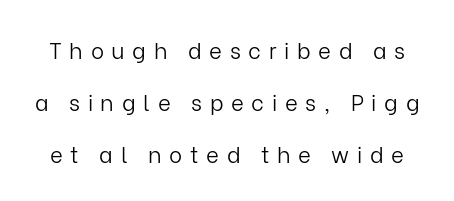
The image shows 22 px text type, upright; set loose line spacing (2.36x), unusually wide letter spacing (+0.35 em), not underlined.
